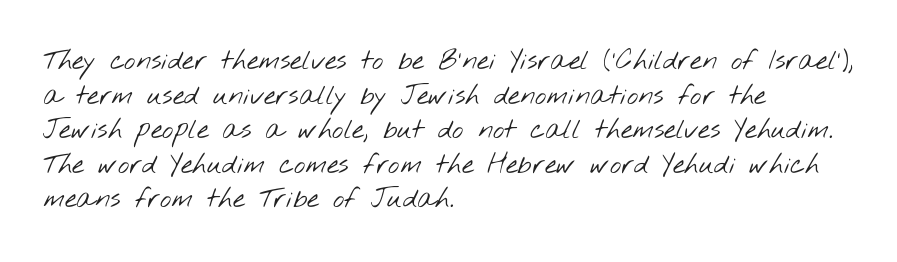
Q: Is the text bold? A: No.
Q: Is the text underlined? A: No.
Q: How is the paragraph aligned? A: Left-aligned.
Q: Is the spacing between letters normal or unusually wide? A: Normal.
Q: Is the spacing between lines tight, normal or loose? A: Normal.
